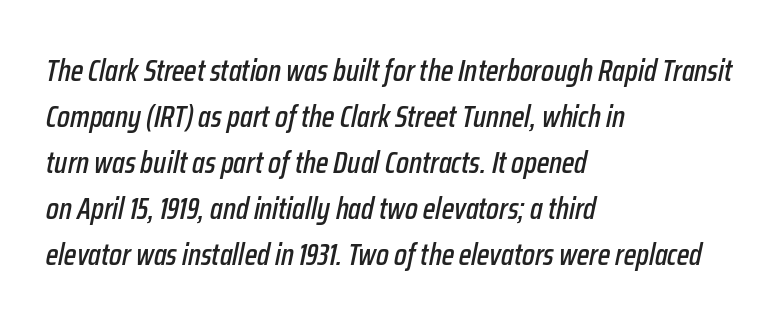
{"italic": "yes", "lean": "right", "slant_degrees": 12, "width": "condensed", "stroke_contrast": "low", "x_height": "medium", "monospaced": "no", "underline": "no", "align": "left", "line_spacing": "normal", "line_spacing_ratio": 1.53, "letter_spacing": "normal", "letter_spacing_em": 0.0, "glyph_px": 30}
